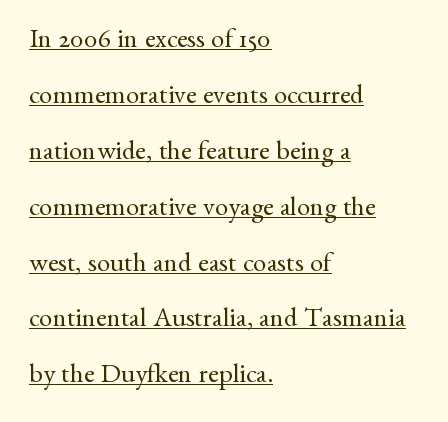
Q: Is the text bold? A: No.
Q: Is the text italic (slanted)? A: No, it is upright.
Q: Is the text underlined? A: Yes.
Q: How is the paragraph aligned? A: Left-aligned.
Q: Is the spacing between letters normal or unusually wide? A: Normal.
Q: Is the spacing between lines tight, normal or loose? A: Loose.
